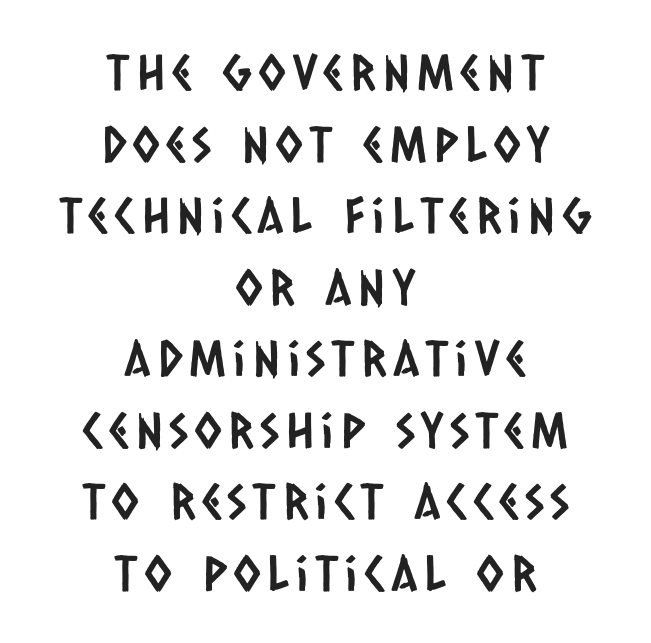
Decoration check: the copy has no underline. The paragraph shown floats in the horizontal middle. Think of a printed novel: that variable character pitch is what you see here. Does the leading feel generous? No, just average. Typographically, this falls in the sans-serif category.
